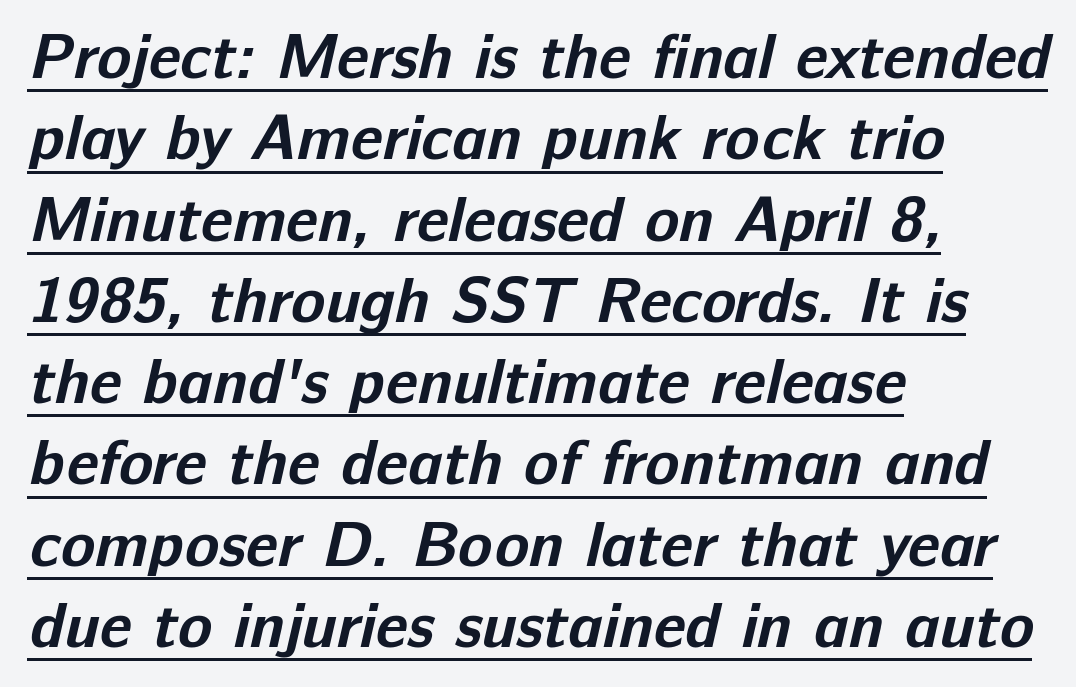
The image shows 63 px bold sans-serif type; set left-aligned, normal line spacing (1.29x), normal letter spacing, underlined; low stroke contrast and a medium x-height.
